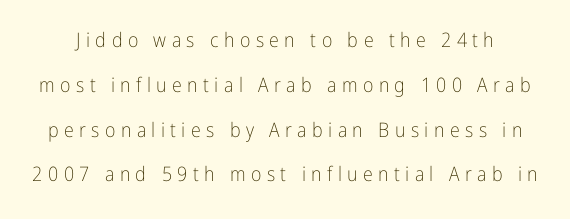
Q: Is the text bold? A: No.
Q: Is the text italic (slanted)? A: No, it is upright.
Q: Is the text underlined? A: No.
Q: Is the spacing between letters normal or unusually wide? A: Unusually wide.
Q: Is the spacing between lines tight, normal or loose? A: Loose.
